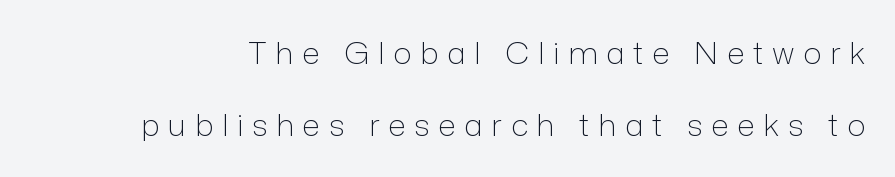
Quick note: interline space is abundant. Italic? Not at all — the glyphs are vertical. Stroke mass is kept to a normal reading level or below. Classification — sans serif.
